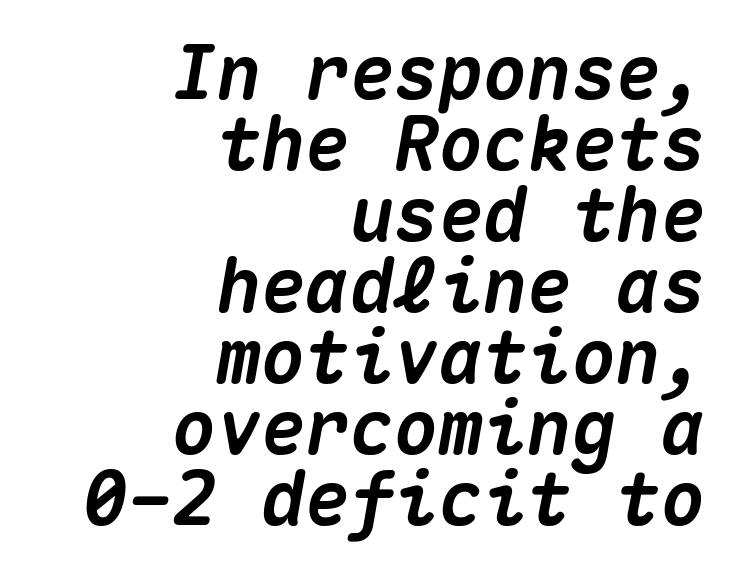
The image shows 74 px heavy type, italic (leaning right), monospaced; set right-aligned, tight line spacing (0.96x), normal letter spacing, not underlined; medium stroke contrast and a medium x-height.
